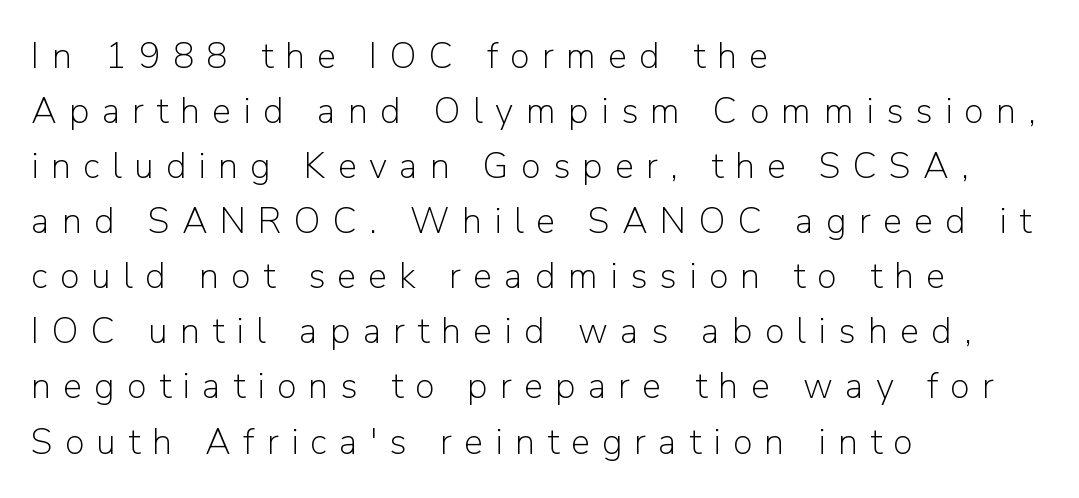
Is there any slant? The stems are plumb. Beneath every word, the page is bare. Letters have the restrained weight of plain body copy at most. Students, observe: this is what conventionally led text looks like. Grotesque or geometric, the face here clearly has no serifs.
